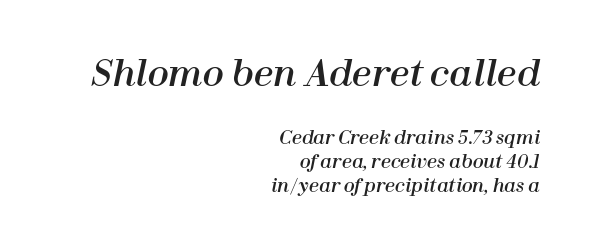
Q: Is the text italic (slanted)? A: Yes, it leans right by about 12 degrees.
Q: Is the text underlined? A: No.
Q: How is the paragraph aligned? A: Right-aligned.
Q: Is the spacing between letters normal or unusually wide? A: Normal.
Q: Is the spacing between lines tight, normal or loose? A: Normal.
Q: Which block of text is set in a larger size, the first (top) or the second (bottom)? A: The first (top) one.
Q: Width (condensed, normal, or wide)? A: Normal.
Q: Stroke contrast? A: High.
Q: x-height? A: Medium.
Q: Monospaced? A: No.
